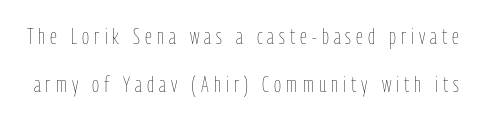
{"italic": "no", "bold": "no", "underline": "no", "line_spacing": "loose", "line_spacing_ratio": 2.2, "letter_spacing": "wide", "letter_spacing_em": 0.23, "glyph_px": 22}
